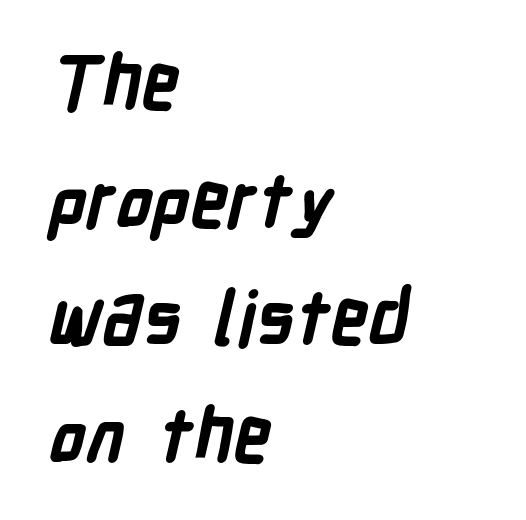
These lines are rendered in a variable-pitch font. Is the letter spacing exaggerated? No — it looks like the ordinary default. Bold? Absolutely — the strokes are thick and heavy. Regarding leading, the lines here are spaced in the standard way.
